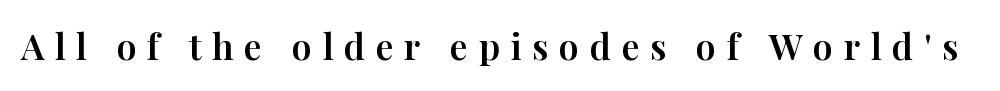
{"serif": "yes", "italic": "no", "width": "normal", "stroke_contrast": "high", "x_height": "medium", "monospaced": "no", "underline": "no", "letter_spacing": "wide", "letter_spacing_em": 0.29, "glyph_px": 36}
